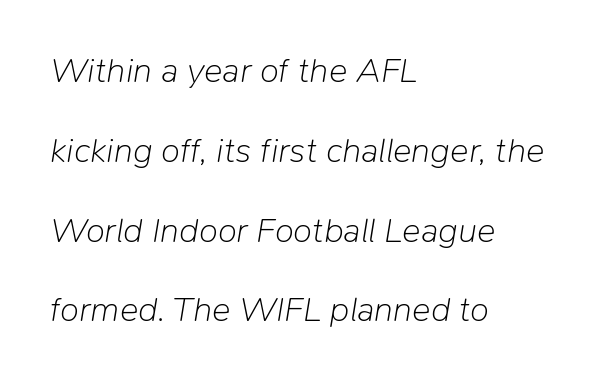
Just letters on the line, the space beneath them empty. Letter spacing: default. The passage shown is not bold in any degree. The specimen reads as italic at a glance. The compositor pushed each line to the left boundary.
